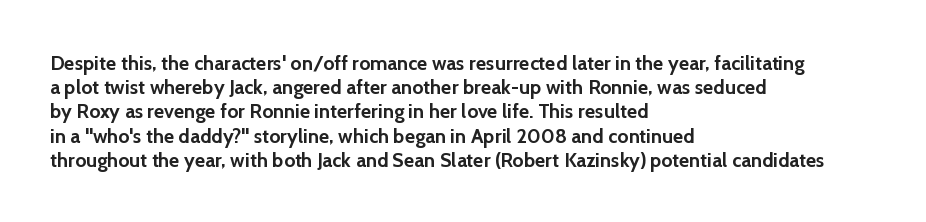
Q: Is the text bold? A: Yes.
Q: Is the text italic (slanted)? A: No, it is upright.
Q: Is the text underlined? A: No.
Q: How is the paragraph aligned? A: Left-aligned.
Q: Is the spacing between letters normal or unusually wide? A: Normal.
